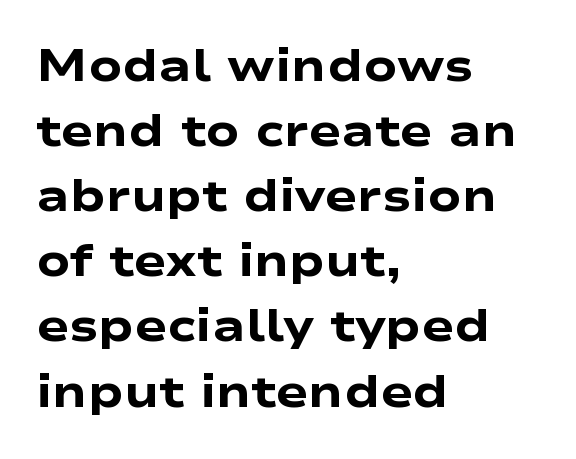
{"serif": "no", "bold": "yes", "weight": "heavy", "width": "wide", "stroke_contrast": "low", "x_height": "medium", "monospaced": "no", "underline": "no", "align": "left", "line_spacing": "normal", "line_spacing_ratio": 1.48, "letter_spacing": "normal", "letter_spacing_em": 0.0, "glyph_px": 44}
